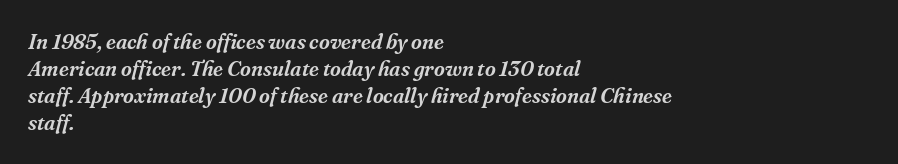
The image shows 21 px text type, italic (leaning right); set left-aligned, normal line spacing (1.28x), normal letter spacing, not underlined.
